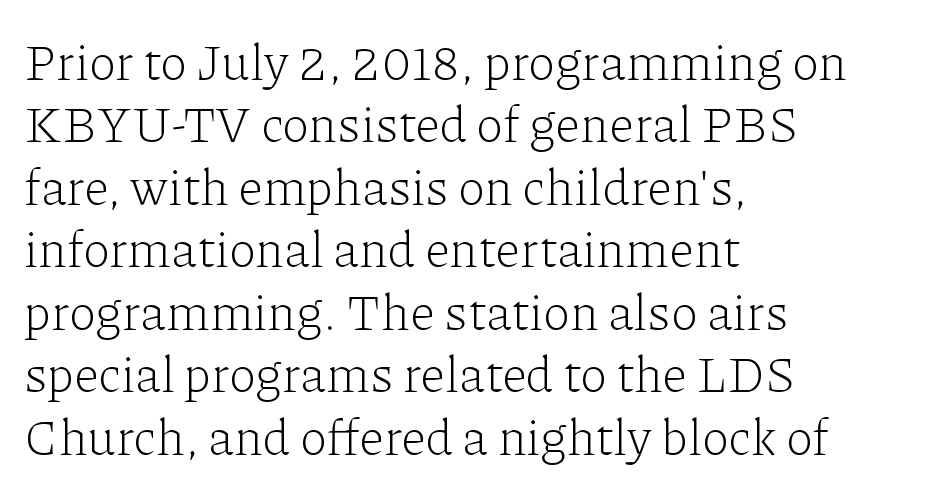
The image shows 50 px light serif type, upright; set left-aligned, normal line spacing (1.25x), normal letter spacing, not underlined; low stroke contrast and a medium x-height.
